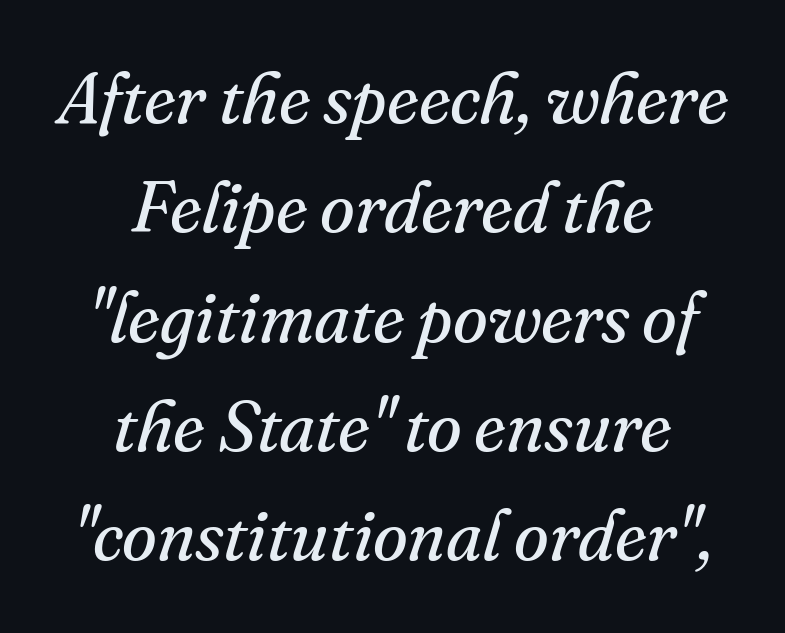
The rendering positions every line midway between the sides. Inter-character spacing is left at the font's built-in metrics. Typographically, this falls in the serif category. Each letter keeps its own natural width here, so spacing adapts to shape. Regarding leading, the lines here are spaced in the standard way.
